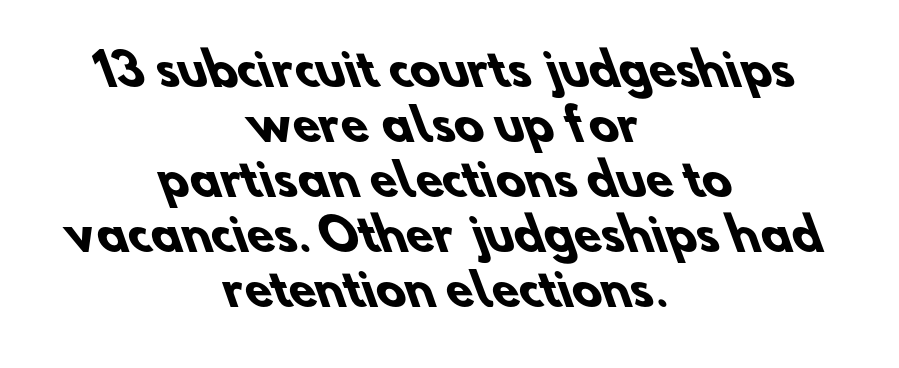
Q: Is the text bold? A: Yes.
Q: Is the typeface a serif or a sans-serif typeface? A: Sans-serif.
Q: Is the text underlined? A: No.
Q: How is the paragraph aligned? A: Centered.
Q: Is the spacing between letters normal or unusually wide? A: Normal.
Q: Is the spacing between lines tight, normal or loose? A: Normal.
Q: Width (condensed, normal, or wide)? A: Normal.
Q: Stroke contrast? A: Low.
Q: x-height? A: Small.
Q: Monospaced? A: No.
